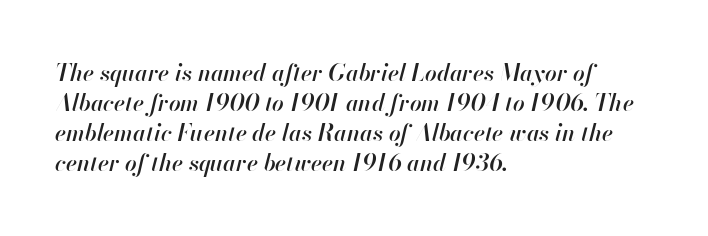
{"italic": "yes", "lean": "right", "slant_degrees": 13, "bold": "semi", "underline": "no", "align": "left", "line_spacing": "normal", "line_spacing_ratio": 1.3, "letter_spacing": "normal", "letter_spacing_em": 0.0, "glyph_px": 23}
